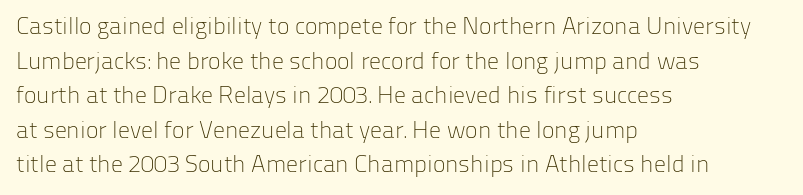
Regarding leading, the lines here are spaced in the standard way. The letters look calm and open, with moderate or lighter stems. Layout note: lines flush left. The rendering keeps characters at their native spacing. The lettering stays uniformly vertical, giving the passage a roman look. Underline: absent.
